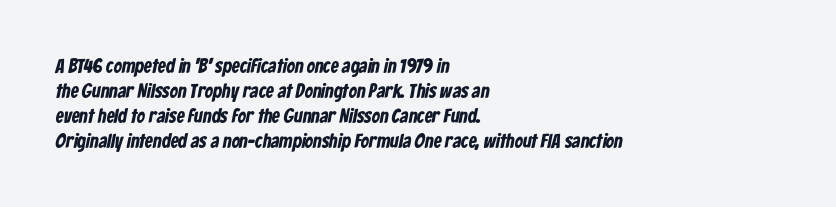
Q: Is the text bold? A: Yes.
Q: Is the text underlined? A: No.
Q: How is the paragraph aligned? A: Left-aligned.
Q: Is the spacing between letters normal or unusually wide? A: Normal.
Q: Is the spacing between lines tight, normal or loose? A: Normal.
